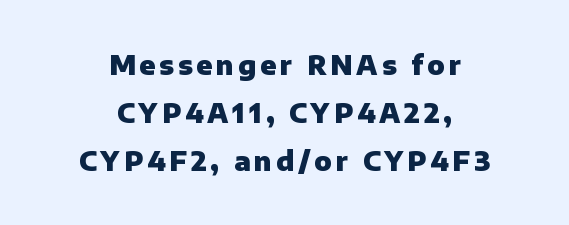
The lettering stays uniformly vertical, giving the passage a roman look. Type without underlining. This is heavy type, rendered in bold. Notice how the passage keeps no hard edge, just a central spine.
